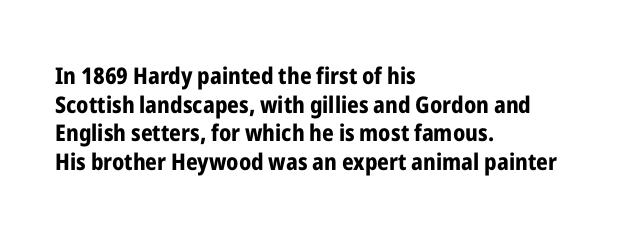
The image shows 23 px bold type, upright; set left-aligned, normal line spacing (1.25x), normal letter spacing, not underlined.
